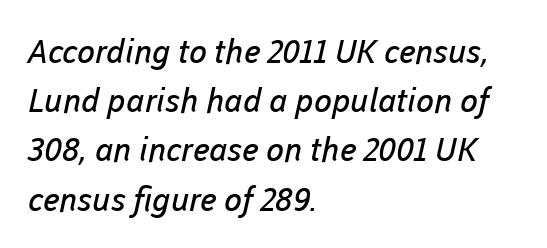
Q: Is the text bold? A: No.
Q: Is the typeface a serif or a sans-serif typeface? A: Sans-serif.
Q: Is the text underlined? A: No.
Q: How is the paragraph aligned? A: Left-aligned.
Q: Is the spacing between letters normal or unusually wide? A: Normal.
Q: Is the spacing between lines tight, normal or loose? A: Normal.
Q: Width (condensed, normal, or wide)? A: Normal.
Q: Stroke contrast? A: Low.
Q: x-height? A: Medium.
Q: Monospaced? A: No.
